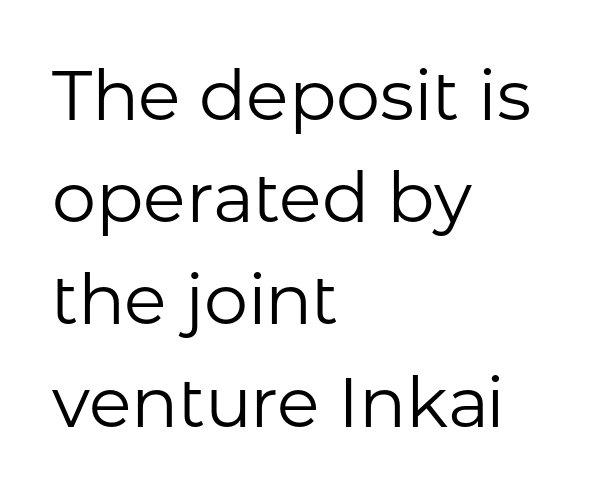
{"serif": "no", "italic": "no", "bold": "no", "weight": "regular", "width": "normal", "stroke_contrast": "low", "x_height": "medium", "monospaced": "no", "underline": "no", "align": "left", "line_spacing": "normal", "line_spacing_ratio": 1.46, "letter_spacing": "normal", "letter_spacing_em": 0.0, "glyph_px": 70}
